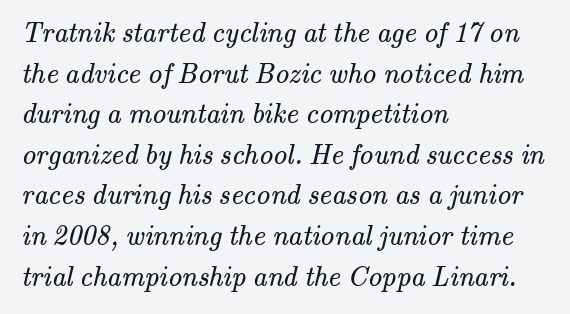
The image shows 28 px regular-weight serif type; set left-aligned, normal line spacing (1.45x), normal letter spacing, not underlined; medium stroke contrast and a small x-height.
